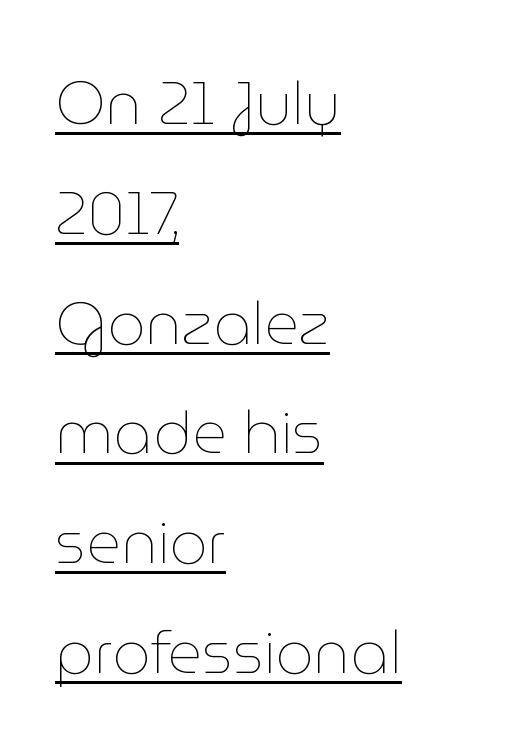
{"italic": "no", "bold": "no", "weight": "thin", "width": "normal", "stroke_contrast": "low", "x_height": "medium", "monospaced": "no", "underline": "yes", "align": "left", "line_spacing_ratio": 1.83, "letter_spacing": "normal", "letter_spacing_em": 0.0, "glyph_px": 60}
